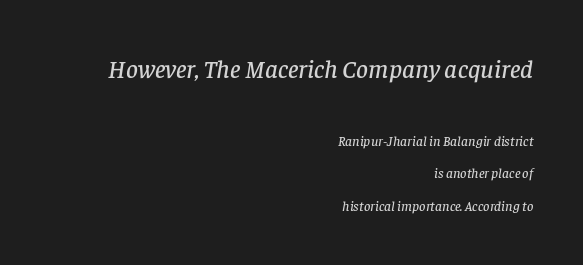
Q: Is the text italic (slanted)? A: Yes, it leans right by about 8 degrees.
Q: Is the text underlined? A: No.
Q: How is the paragraph aligned? A: Right-aligned.
Q: Is the spacing between letters normal or unusually wide? A: Normal.
Q: Is the spacing between lines tight, normal or loose? A: Loose.
Q: Which block of text is set in a larger size, the first (top) or the second (bottom)? A: The first (top) one.
